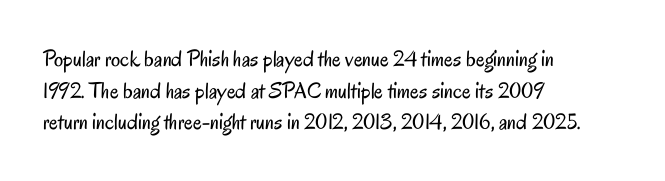
Q: Is the text bold? A: No.
Q: Is the text italic (slanted)? A: No, it is upright.
Q: Is the text underlined? A: No.
Q: How is the paragraph aligned? A: Left-aligned.
Q: Is the spacing between letters normal or unusually wide? A: Normal.
Q: Is the spacing between lines tight, normal or loose? A: Normal.
